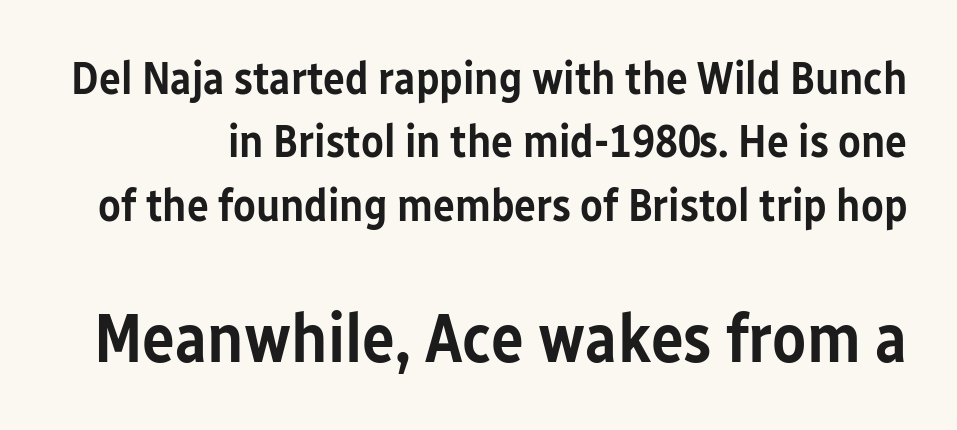
The image shows 69 px semibold, condensed sans-serif type, upright; set normal line spacing (1.38x), normal letter spacing, not underlined; the second (bottom) block is 1.5x larger; low stroke contrast and a medium x-height.
